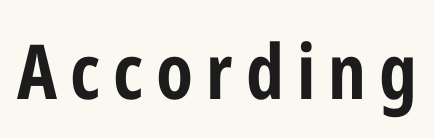
{"serif": "no", "italic": "no", "bold": "yes", "weight": "bold", "width": "condensed", "stroke_contrast": "low", "x_height": "medium", "monospaced": "no", "underline": "no", "glyph_px": 76}
